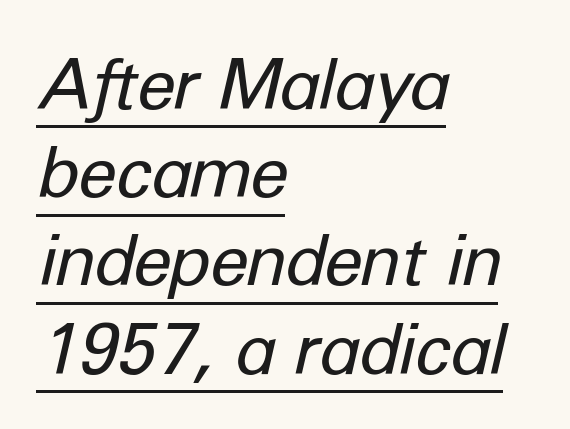
Q: Is the text bold? A: No.
Q: Is the text italic (slanted)? A: Yes, it leans right by about 12 degrees.
Q: Is the text underlined? A: Yes.
Q: How is the paragraph aligned? A: Left-aligned.
Q: Is the spacing between letters normal or unusually wide? A: Normal.
Q: Is the spacing between lines tight, normal or loose? A: Normal.
Q: Width (condensed, normal, or wide)? A: Normal.
Q: Stroke contrast? A: Low.
Q: x-height? A: Medium.
Q: Monospaced? A: No.
